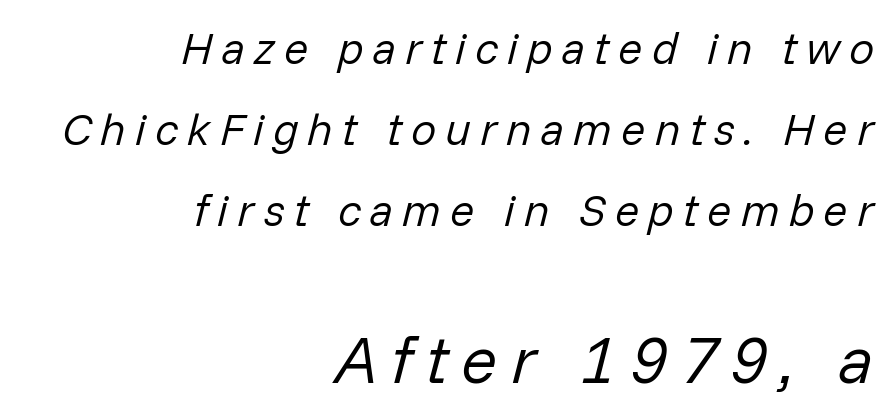
This sample uses expanded letter spacing, leaving extra air between glyphs. Letters rest on an invisible, unmarked baseline. Spacing verdict: proportional, widths tailored to each character. Quick note: italic. Weight: in the light-to-regular range. A student would call this right alignment; a typographer would say flush right, rag left.
